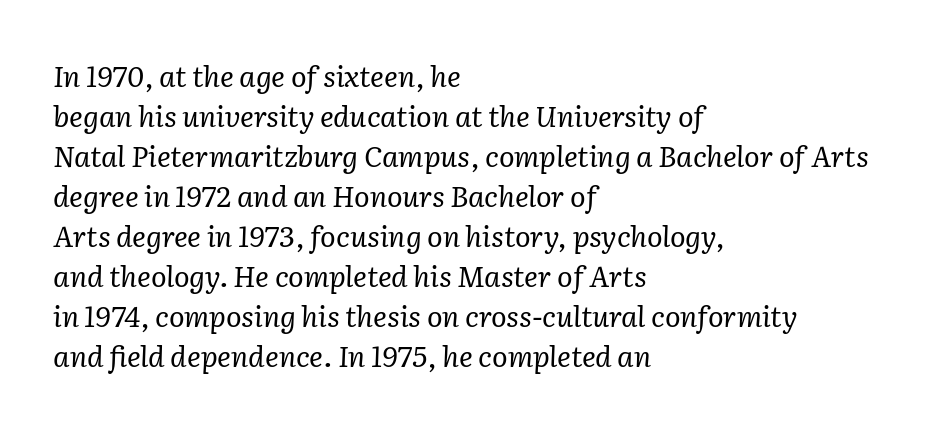
The strokes are not fattened; the text isn't bold. Spacing between characters is what you'd get straight out of the box. This sample has the flowing, uneven cadence of proportional lettering. Reading down the block, your eye returns to a fixed left position each line. The passage shown leans; its letterforms are oblique.
